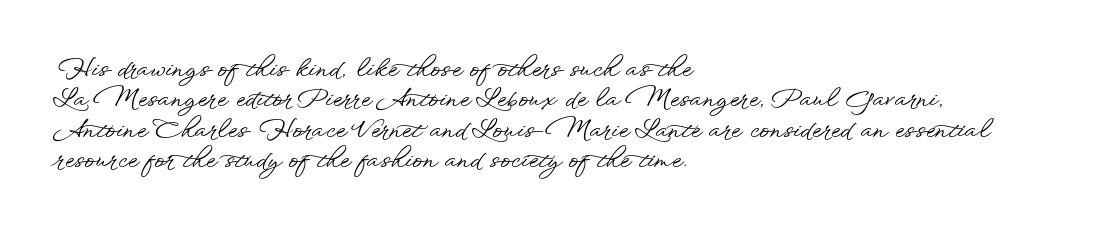
Q: Is the text italic (slanted)? A: Yes.
Q: Is the text underlined? A: No.
Q: How is the paragraph aligned? A: Left-aligned.
Q: Is the spacing between letters normal or unusually wide? A: Normal.
Q: Is the spacing between lines tight, normal or loose? A: Normal.
